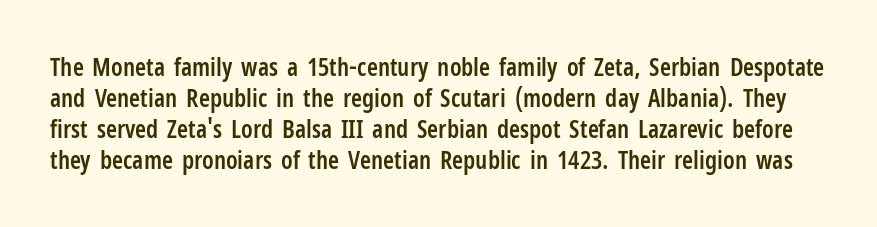
There is no visible air inserted between adjacent glyphs. This is the in-between weight designers call semibold or demi. Is there any slant? The stems are plumb. No word sits above an underline.
